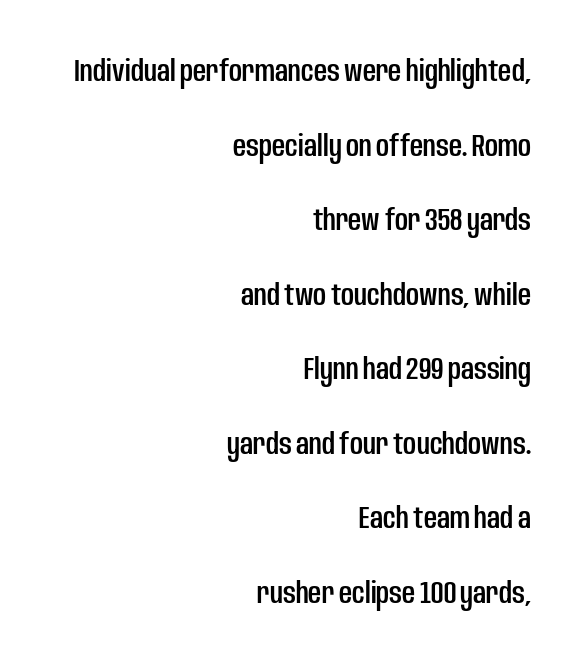
One glance says open: line gaps are wider than usual. Tracking value appears to be zero — textbook default spacing. Notice how the stems are strictly vertical — no italics here. Proportional: the letters do not fall into vertical columns. The rag falls on the left side of this text block. Letters rest on an invisible, unmarked baseline.
